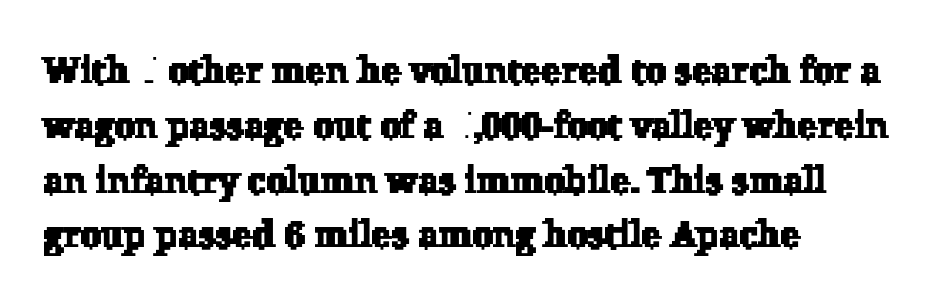
Q: Is the typeface a serif or a sans-serif typeface? A: Serif.
Q: Is the text underlined? A: No.
Q: How is the paragraph aligned? A: Left-aligned.
Q: Is the spacing between letters normal or unusually wide? A: Normal.
Q: Is the spacing between lines tight, normal or loose? A: Normal.
Q: Width (condensed, normal, or wide)? A: Normal.
Q: Stroke contrast? A: Low.
Q: x-height? A: Medium.
Q: Monospaced? A: No.
